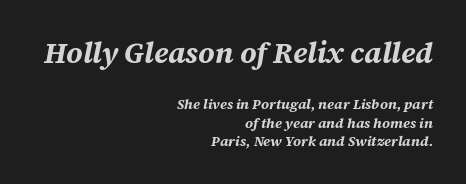
The image shows 29 px bold type, italic (leaning right); set right-aligned, normal line spacing (1.31x), normal letter spacing, not underlined; the first (top) block is 2.07x larger; medium stroke contrast and a large x-height.
